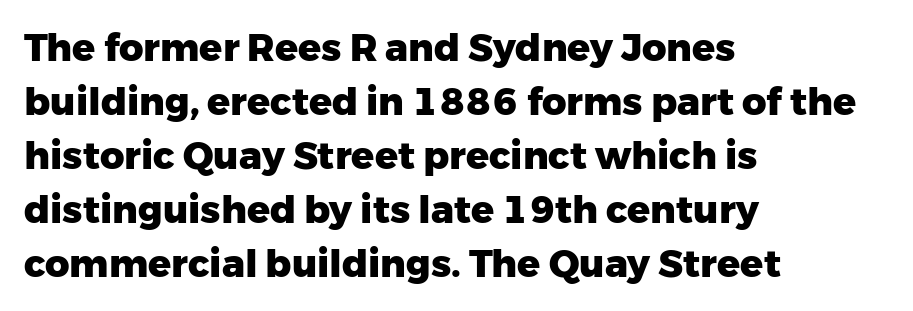
{"serif": "no", "italic": "no", "bold": "yes", "weight": "heavy", "width": "normal", "stroke_contrast": "low", "x_height": "medium", "monospaced": "no", "underline": "no", "align": "left", "line_spacing": "normal", "line_spacing_ratio": 1.42, "letter_spacing": "normal", "letter_spacing_em": 0.0, "glyph_px": 38}
